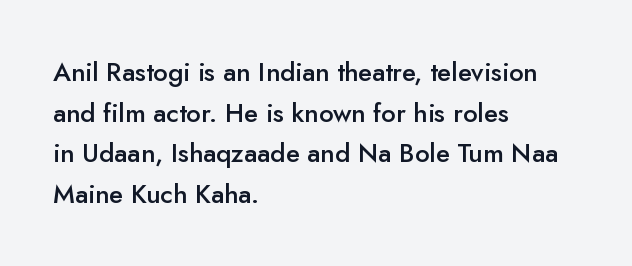
{"italic": "no", "bold": "semi", "underline": "no", "align": "left", "line_spacing": "normal", "line_spacing_ratio": 1.56, "letter_spacing": "normal", "letter_spacing_em": 0.0, "glyph_px": 26}
